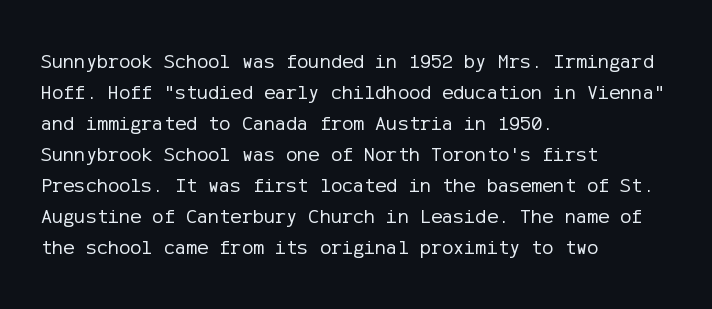
No chunkiness to these letters — they're not bold. The area under the type is left untouched. This rendering uses left alignment, leaving the right contour irregular. The font's upright variant was chosen for this text. Compared with typical body copy, the letter spacing here is the same.
